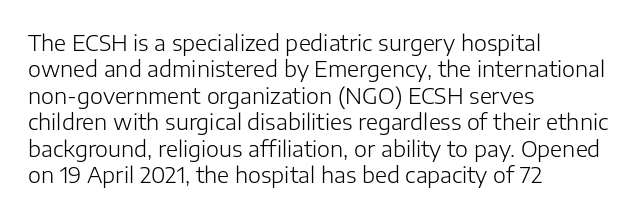
Q: Is the text bold? A: No.
Q: Is the text italic (slanted)? A: No, it is upright.
Q: Is the text underlined? A: No.
Q: How is the paragraph aligned? A: Left-aligned.
Q: Is the spacing between letters normal or unusually wide? A: Normal.
